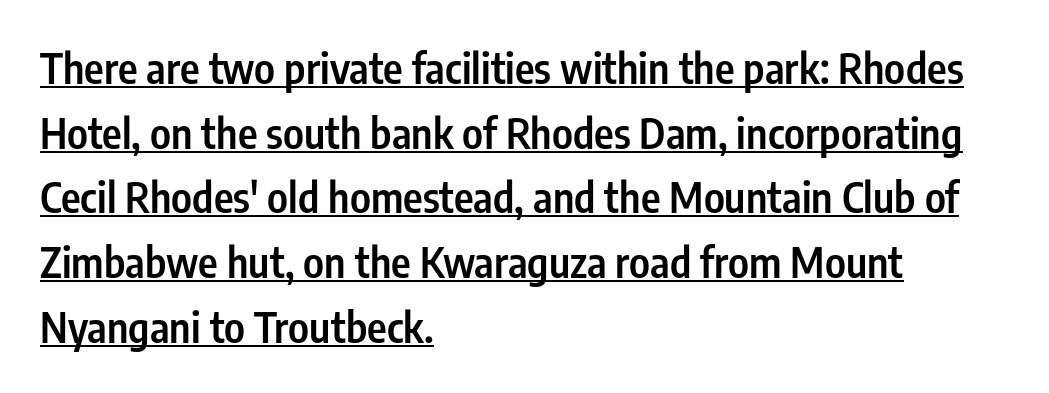
Q: Is the text bold? A: Semi-bold.
Q: Is the text italic (slanted)? A: No, it is upright.
Q: Is the typeface a serif or a sans-serif typeface? A: Sans-serif.
Q: Is the text underlined? A: Yes.
Q: How is the paragraph aligned? A: Left-aligned.
Q: Is the spacing between letters normal or unusually wide? A: Normal.
Q: Is the spacing between lines tight, normal or loose? A: Normal.
Q: Width (condensed, normal, or wide)? A: Condensed.
Q: Stroke contrast? A: Low.
Q: x-height? A: Medium.
Q: Monospaced? A: No.
